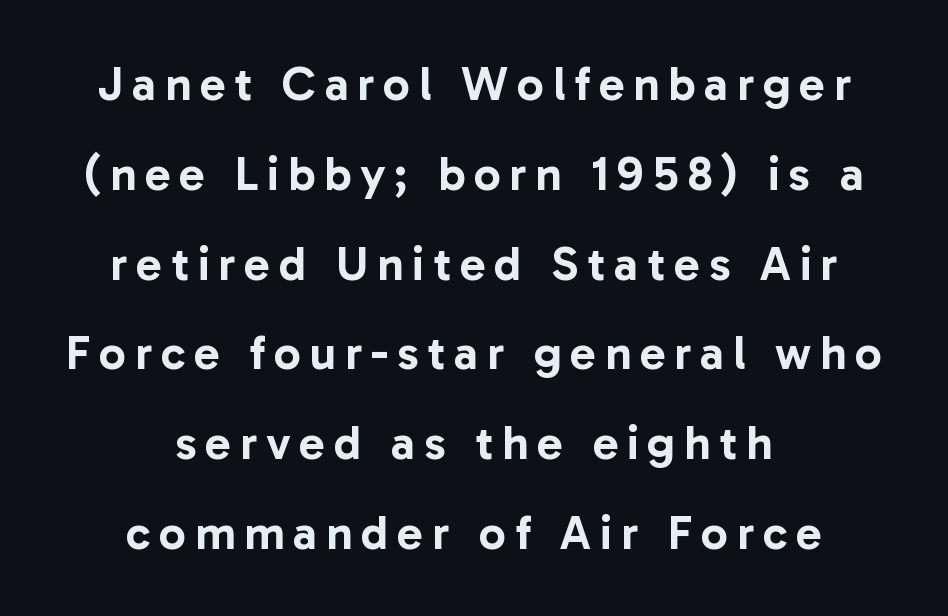
Leftover space on each line is divided equally before and after the words. What kind of face is this? One without serifs — a sans. In terms of posture, this sample is upright. Just letters on the line, the space beneath them empty. Here the designer chose a conventional face with non-uniform glyph widths.
